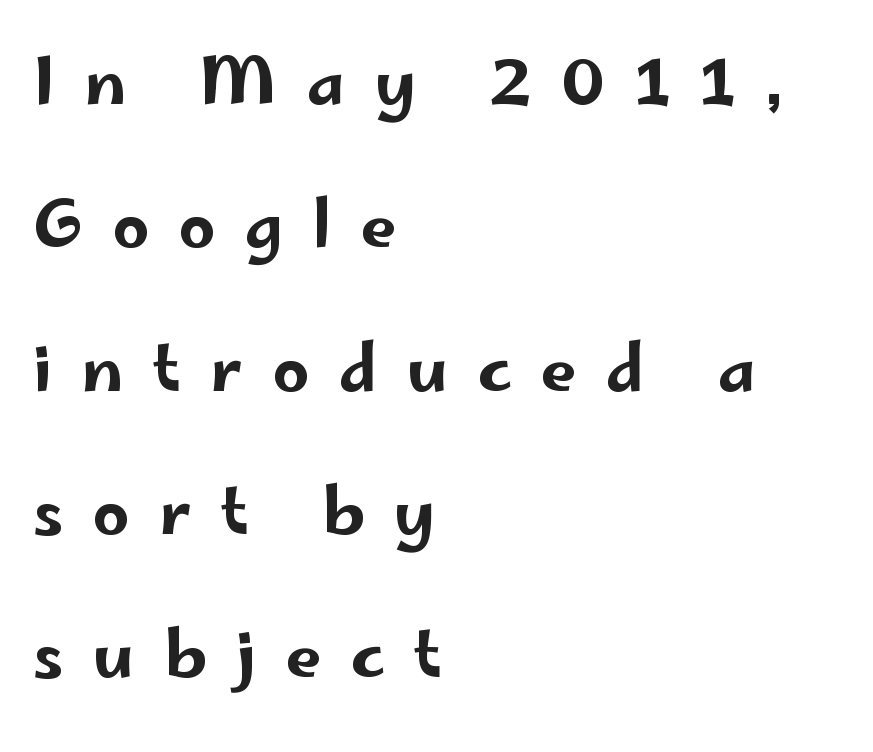
The image shows 64 px wide sans-serif type, upright; set left-aligned, loose line spacing (2.24x), unusually wide letter spacing (+0.46 em), not underlined; low stroke contrast and a small x-height.
